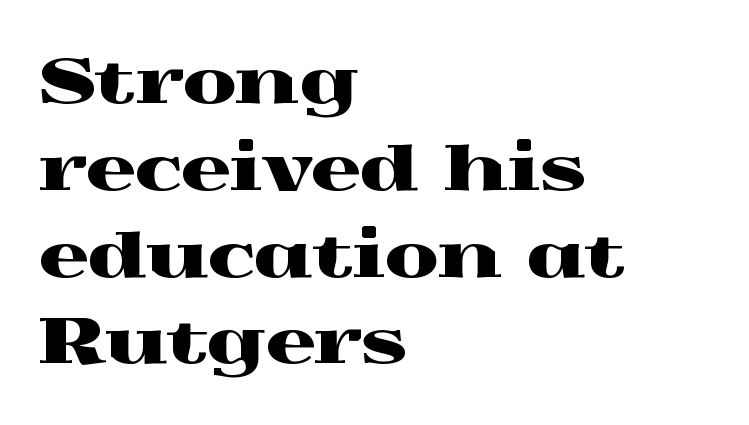
Q: Is the text italic (slanted)? A: No, it is upright.
Q: Is the typeface a serif or a sans-serif typeface? A: Serif.
Q: Is the text underlined? A: No.
Q: How is the paragraph aligned? A: Left-aligned.
Q: Is the spacing between letters normal or unusually wide? A: Normal.
Q: Is the spacing between lines tight, normal or loose? A: Normal.
Q: Width (condensed, normal, or wide)? A: Wide.
Q: x-height? A: Medium.
Q: Monospaced? A: No.
